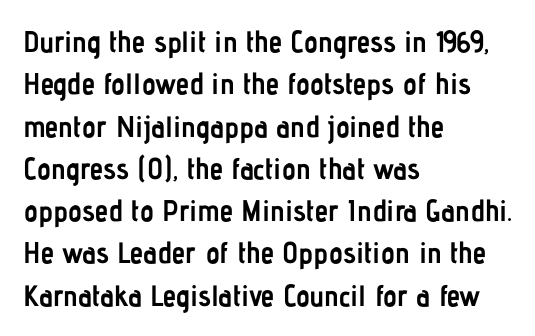
{"serif": "no", "italic": "no", "bold": "yes", "weight": "semibold", "width": "condensed", "stroke_contrast": "low", "x_height": "medium", "monospaced": "no", "underline": "no", "align": "left", "line_spacing": "normal", "line_spacing_ratio": 1.41, "letter_spacing": "normal", "letter_spacing_em": 0.0, "glyph_px": 30}
